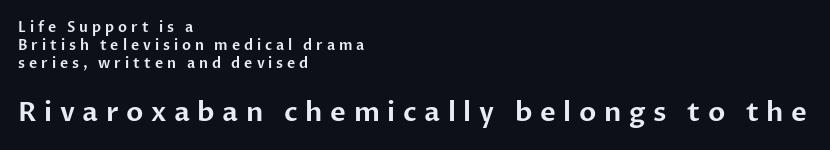
{"italic": "no", "underline": "no", "align": "left", "line_spacing": "normal", "line_spacing_ratio": 1.3, "letter_spacing": "wide", "letter_spacing_em": 0.28, "larger_block": "second", "size_ratio": 1.93, "glyph_px": 27}
